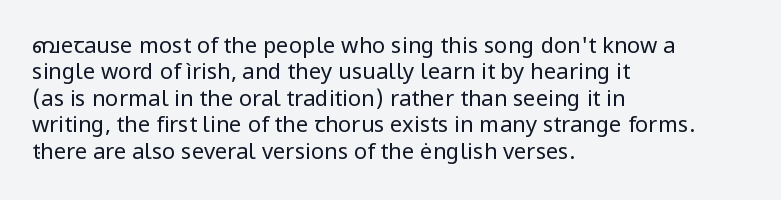
This sample uses an upright cut, with every glyph sitting square on the baseline. Underlining? Definitely not there. Heaviness? Minimal to ordinary, like unemphasized prose. Short note: letters normally spaced. Where is the straight margin? On the left.
